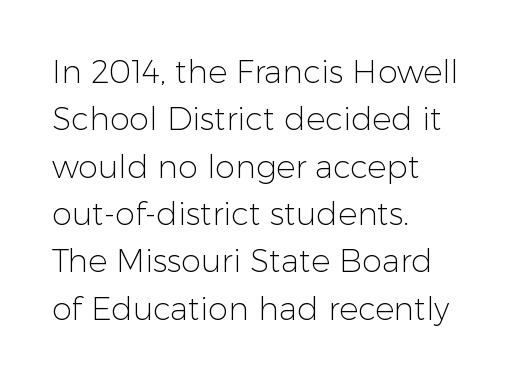
Q: Is the text bold? A: No.
Q: Is the text italic (slanted)? A: No, it is upright.
Q: Is the typeface a serif or a sans-serif typeface? A: Sans-serif.
Q: Is the text underlined? A: No.
Q: How is the paragraph aligned? A: Left-aligned.
Q: Is the spacing between letters normal or unusually wide? A: Normal.
Q: Is the spacing between lines tight, normal or loose? A: Normal.
Q: Width (condensed, normal, or wide)? A: Normal.
Q: Stroke contrast? A: Low.
Q: x-height? A: Medium.
Q: Monospaced? A: No.
